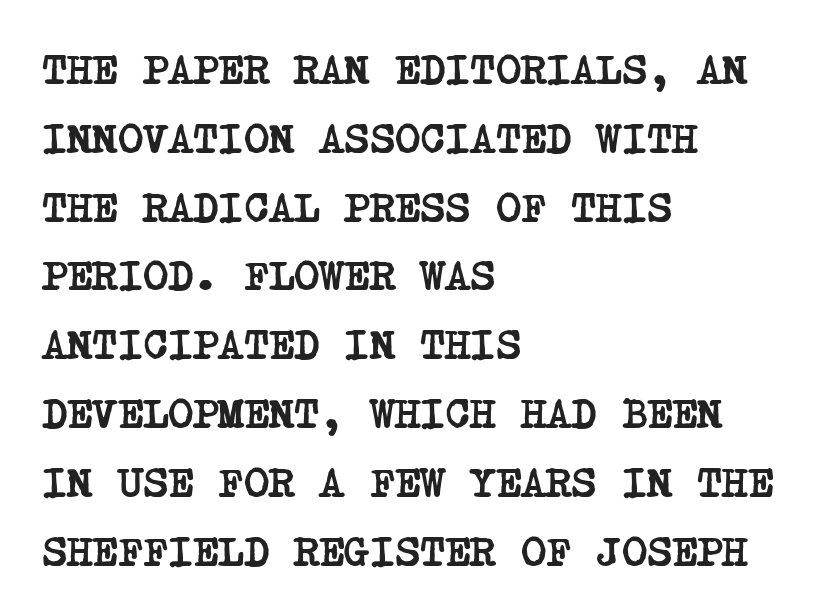
The image shows 43 px semibold, condensed serif type; set left-aligned, normal line spacing (1.6x), normal letter spacing, not underlined; low stroke contrast and a large x-height.
